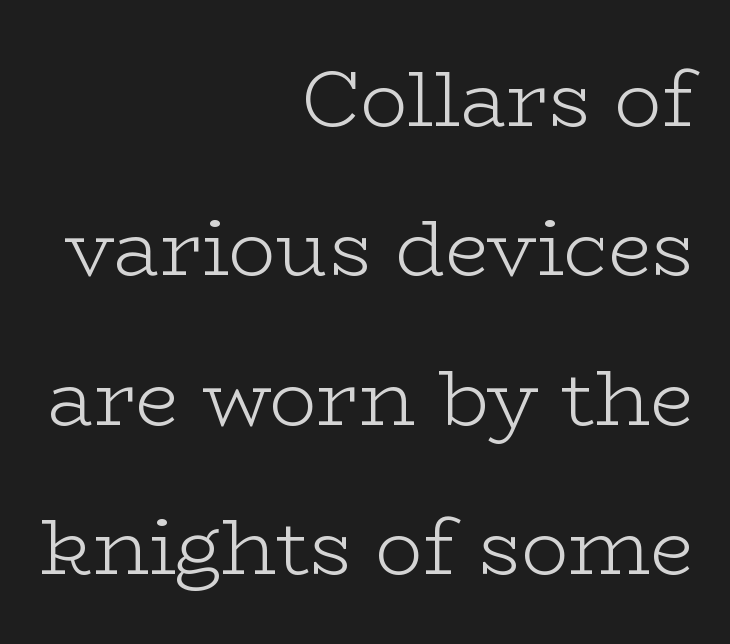
The image shows 79 px light, wide serif type, upright; set right-aligned, line spacing 1.89x, normal letter spacing, not underlined; low stroke contrast and a medium x-height.
